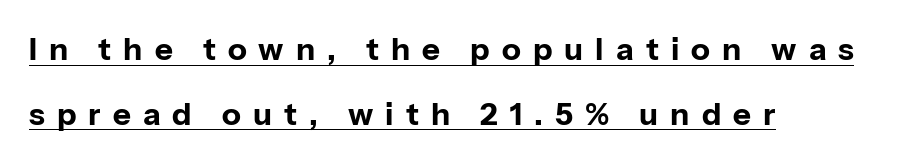
The image shows 31 px bold sans-serif type, upright; set left-aligned, loose line spacing (2.09x), unusually wide letter spacing (+0.39 em), underlined; low stroke contrast and a medium x-height.
